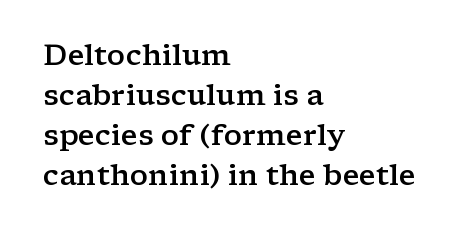
The image shows 29 px semibold, wide serif type, upright; set left-aligned, normal line spacing (1.38x), normal letter spacing, not underlined; low stroke contrast and a medium x-height.
